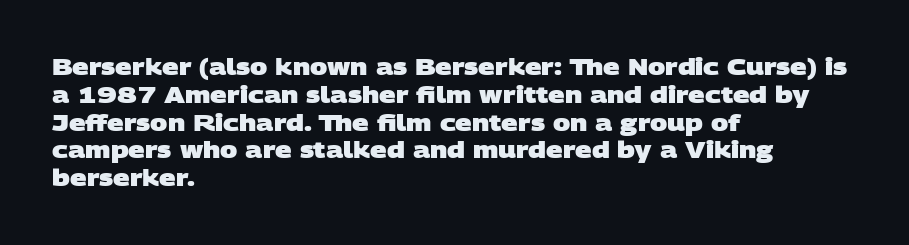
Just letters on the line, the space beneath them empty. Standard letterfit; no display-style spreading of the glyphs. Is the type bold? Yes — the strokes are clearly thick and heavy. The ragged edge is on the right, which tells us the setting is flush left.
